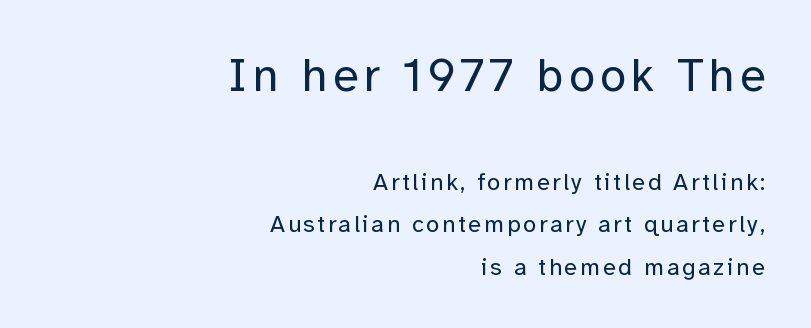
{"serif": "no", "italic": "no", "bold": "no", "weight": "regular", "width": "normal", "stroke_contrast": "low", "x_height": "medium", "monospaced": "no", "underline": "no", "align": "right", "line_spacing_ratio": 1.77, "larger_block": "first", "size_ratio": 1.96, "glyph_px": 47}
